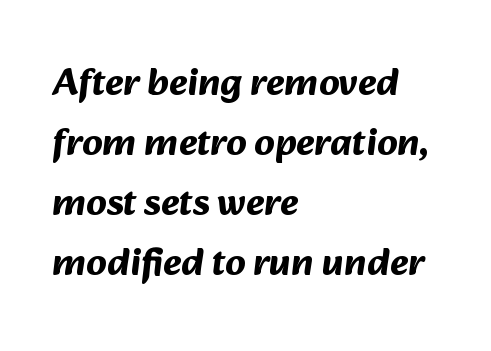
The image shows 39 px bold sans-serif type; set left-aligned, normal line spacing (1.54x), normal letter spacing, not underlined; medium stroke contrast and a medium x-height.
